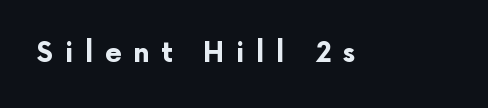
Q: Is the text bold? A: Yes.
Q: Is the text italic (slanted)? A: No, it is upright.
Q: Is the text underlined? A: No.
Q: Is the spacing between letters normal or unusually wide? A: Unusually wide.
